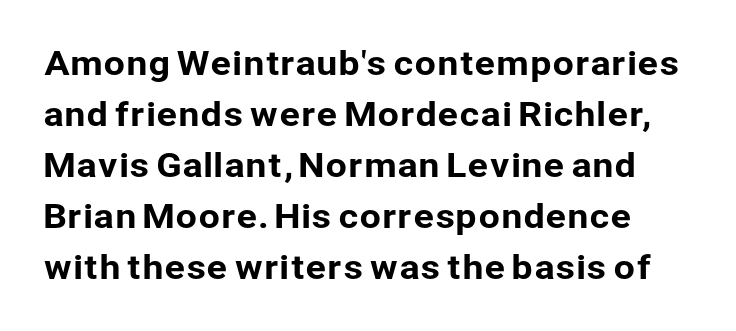
The image shows 34 px sans-serif type, upright; set normal line spacing (1.5x), normal letter spacing, not underlined; low stroke contrast and a medium x-height.
